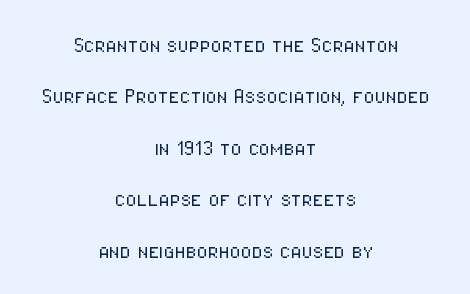
The image shows 25 px text type, upright; set centered, loose line spacing (2.06x), normal letter spacing, not underlined.
